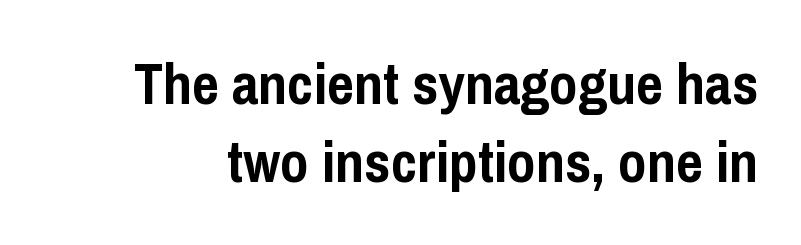
Plain, unruled lines of type. Here the designer chose a conventional face with non-uniform glyph widths. Tracking here is standard; glyphs follow each other at the usual distance. The block of text has a typical density, with ordinary space between rows.
